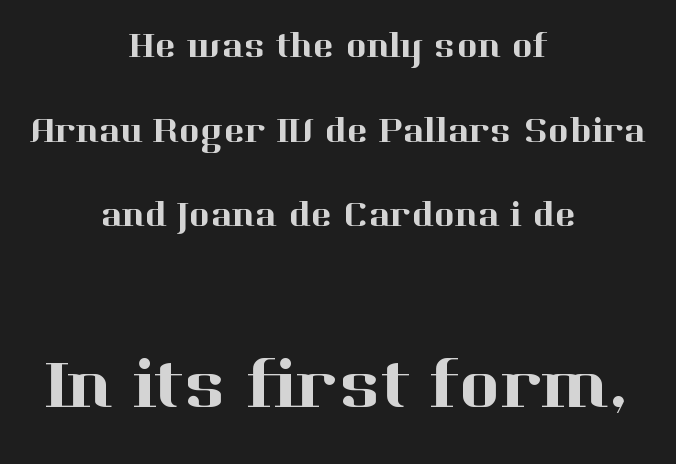
Q: Is the text italic (slanted)? A: No, it is upright.
Q: Is the typeface a serif or a sans-serif typeface? A: Serif.
Q: Is the text underlined? A: No.
Q: How is the paragraph aligned? A: Centered.
Q: Is the spacing between letters normal or unusually wide? A: Normal.
Q: Is the spacing between lines tight, normal or loose? A: Loose.
Q: Which block of text is set in a larger size, the first (top) or the second (bottom)? A: The second (bottom) one.
Q: Width (condensed, normal, or wide)? A: Normal.
Q: Stroke contrast? A: High.
Q: x-height? A: Medium.
Q: Monospaced? A: No.
